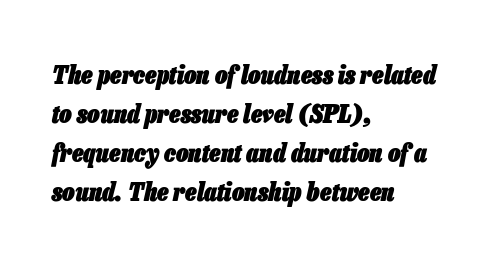
The rendering keeps characters at their native spacing. A bare baseline throughout the passage. Alignment: flush left. Is there much room between lines? A standard amount, neither cramped nor airy. Tall strokes in this sample are angled rather than plumb. The glyphs have the mass of a bold cut.
